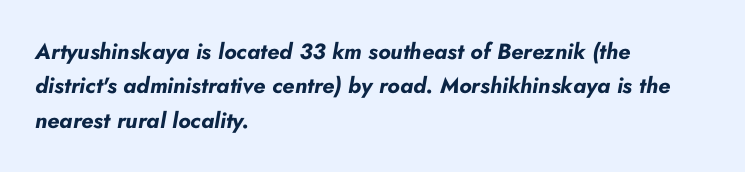
Q: Is the text bold? A: Yes.
Q: Is the text italic (slanted)? A: Yes, it leans right by about 10 degrees.
Q: Is the text underlined? A: No.
Q: How is the paragraph aligned? A: Left-aligned.
Q: Is the spacing between letters normal or unusually wide? A: Normal.
Q: Is the spacing between lines tight, normal or loose? A: Normal.
